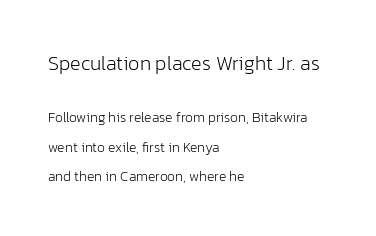
The image shows 20 px text type, upright; set left-aligned, loose line spacing (2.11x), normal letter spacing, not underlined; the first (top) block is 1.43x larger.
